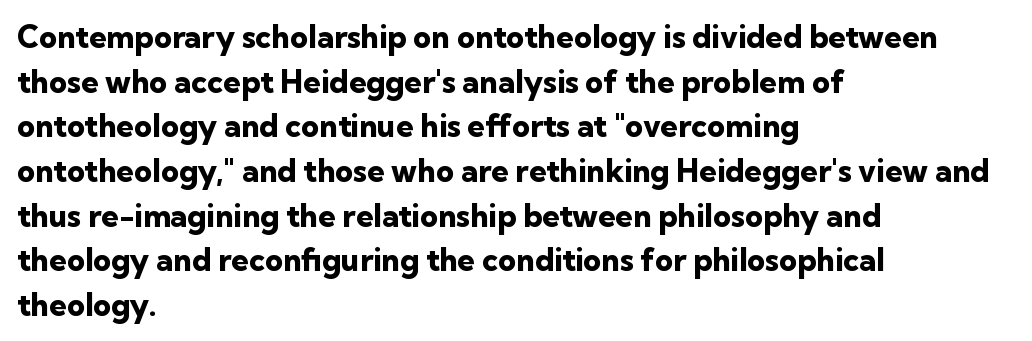
The image shows 31 px heavy sans-serif type, upright; set left-aligned, normal line spacing (1.44x), normal letter spacing, not underlined; low stroke contrast and a medium x-height.
